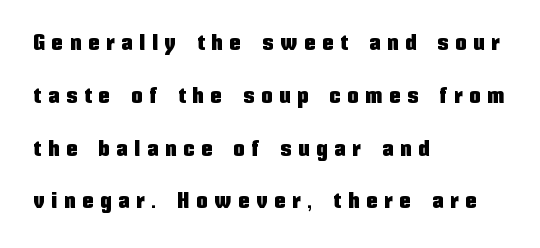
{"italic": "no", "underline": "no", "align": "left", "line_spacing": "loose", "line_spacing_ratio": 2.4, "letter_spacing": "wide", "letter_spacing_em": 0.33, "glyph_px": 22}
